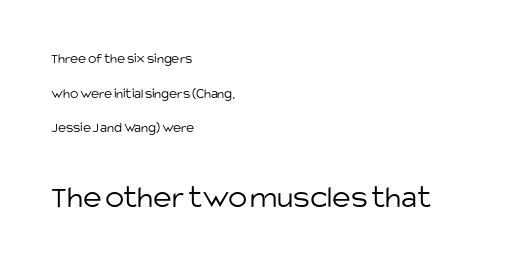
Q: Is the text bold? A: No.
Q: Is the text italic (slanted)? A: No, it is upright.
Q: Is the typeface a serif or a sans-serif typeface? A: Sans-serif.
Q: Is the text underlined? A: No.
Q: How is the paragraph aligned? A: Left-aligned.
Q: Is the spacing between letters normal or unusually wide? A: Normal.
Q: Is the spacing between lines tight, normal or loose? A: Loose.
Q: Which block of text is set in a larger size, the first (top) or the second (bottom)? A: The second (bottom) one.
Q: Width (condensed, normal, or wide)? A: Normal.
Q: Stroke contrast? A: Low.
Q: x-height? A: Large.
Q: Monospaced? A: No.
